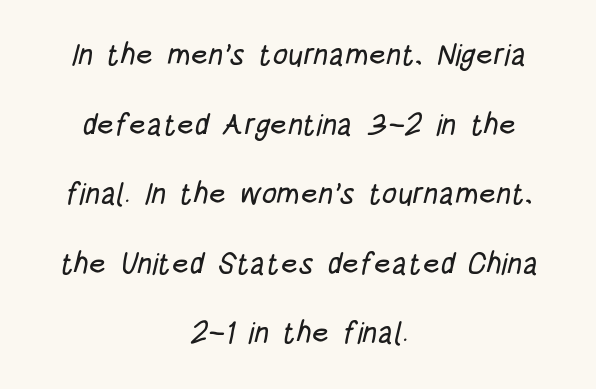
The image shows 30 px condensed sans-serif type; set centered, loose line spacing (2.32x), normal letter spacing, not underlined; low stroke contrast and a large x-height.
